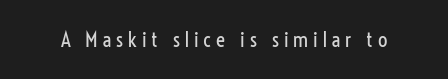
Weight class: somewhere from thin through regular. Posture: straight, roman, zero tilt. Beneath every word, the page is bare. Glyph-to-glyph distance is far greater than everyday printed text.
